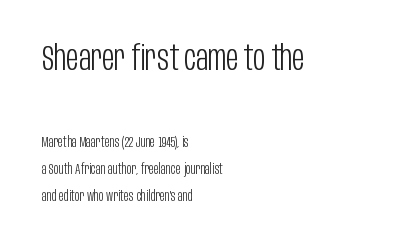
Q: Is the text bold? A: No.
Q: Is the text italic (slanted)? A: No, it is upright.
Q: Is the typeface a serif or a sans-serif typeface? A: Sans-serif.
Q: Is the text underlined? A: No.
Q: How is the paragraph aligned? A: Left-aligned.
Q: Is the spacing between letters normal or unusually wide? A: Normal.
Q: Is the spacing between lines tight, normal or loose? A: Loose.
Q: Which block of text is set in a larger size, the first (top) or the second (bottom)? A: The first (top) one.
Q: Width (condensed, normal, or wide)? A: Condensed.
Q: Stroke contrast? A: Low.
Q: x-height? A: Large.
Q: Monospaced? A: No.
